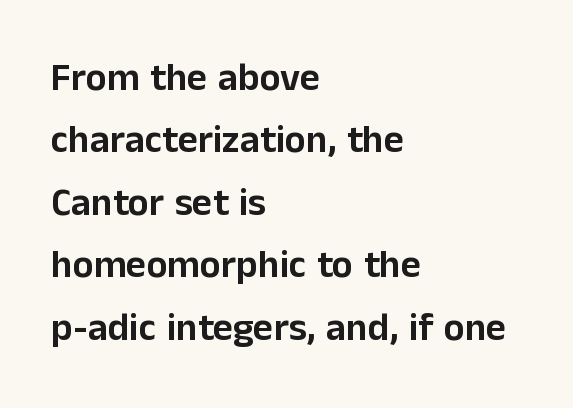
Q: Is the text italic (slanted)? A: No, it is upright.
Q: Is the typeface a serif or a sans-serif typeface? A: Sans-serif.
Q: Is the text underlined? A: No.
Q: How is the paragraph aligned? A: Left-aligned.
Q: Is the spacing between letters normal or unusually wide? A: Normal.
Q: Is the spacing between lines tight, normal or loose? A: Normal.
Q: Width (condensed, normal, or wide)? A: Normal.
Q: Stroke contrast? A: Low.
Q: x-height? A: Medium.
Q: Monospaced? A: No.
